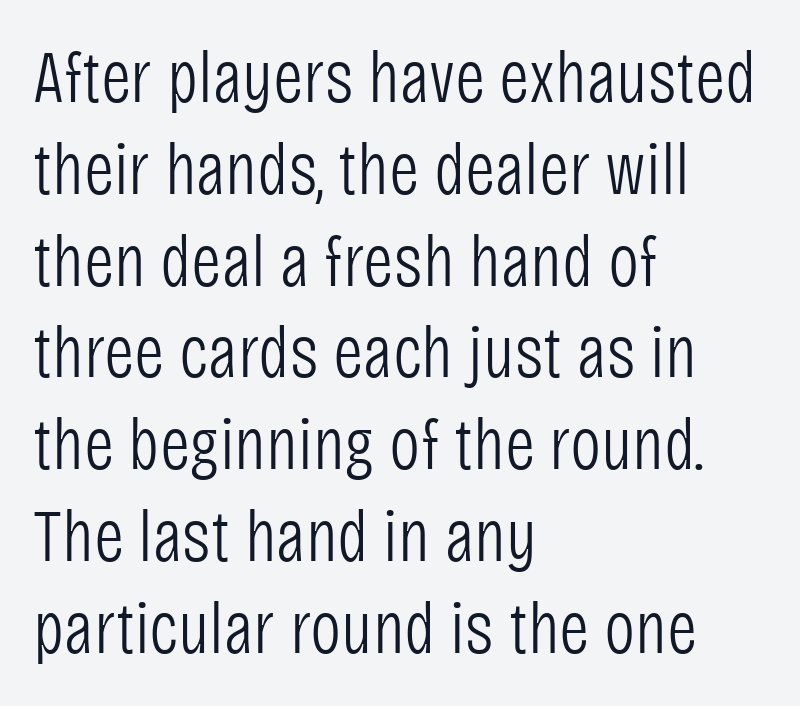
The image shows 74 px light, condensed sans-serif type, upright; set left-aligned, line spacing 1.24x, normal letter spacing, not underlined; low stroke contrast and a large x-height.
